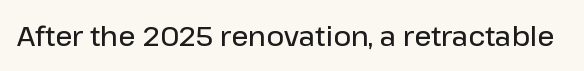
Q: Is the text bold? A: Semi-bold.
Q: Is the text italic (slanted)? A: No, it is upright.
Q: Is the text underlined? A: No.
Q: Is the spacing between letters normal or unusually wide? A: Normal.
